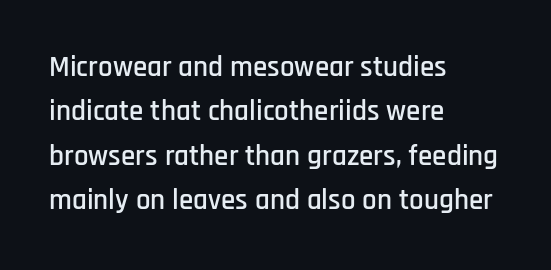
The image shows 29 px condensed sans-serif type, upright; set left-aligned, normal line spacing (1.53x), normal letter spacing, not underlined; low stroke contrast and a large x-height.
